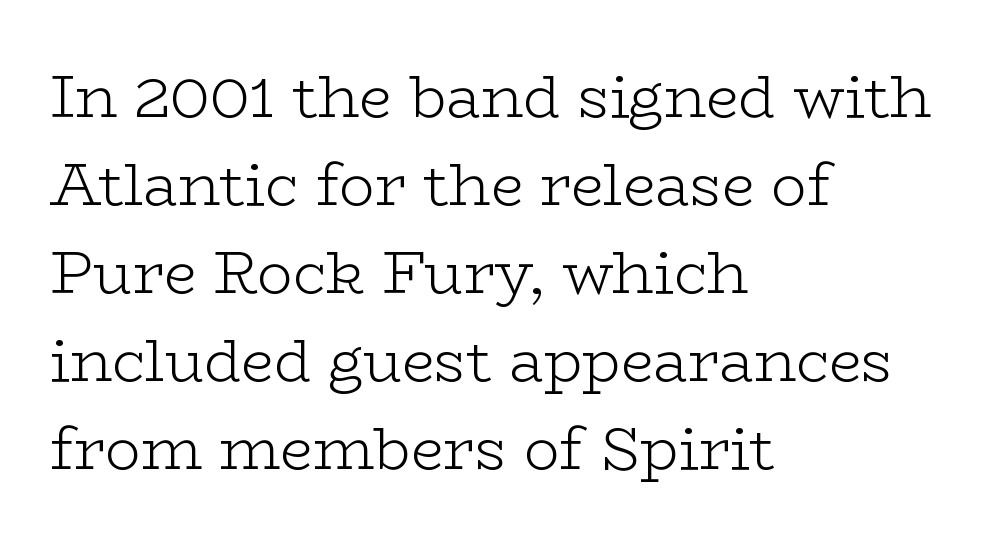
{"serif": "yes", "italic": "no", "bold": "no", "weight": "light", "width": "wide", "stroke_contrast": "low", "x_height": "medium", "monospaced": "no", "underline": "no", "align": "left", "line_spacing": "normal", "line_spacing_ratio": 1.49, "letter_spacing": "normal", "letter_spacing_em": 0.0, "glyph_px": 59}
